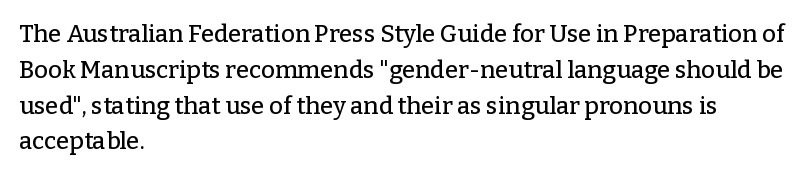
Summary of vertical rhythm: regular, with standard interline spacing. Is the block centered? No — it sits flush against the left margin. Nobody drew a line under any word here. Unlike italic type, these characters show no tilt at all.
